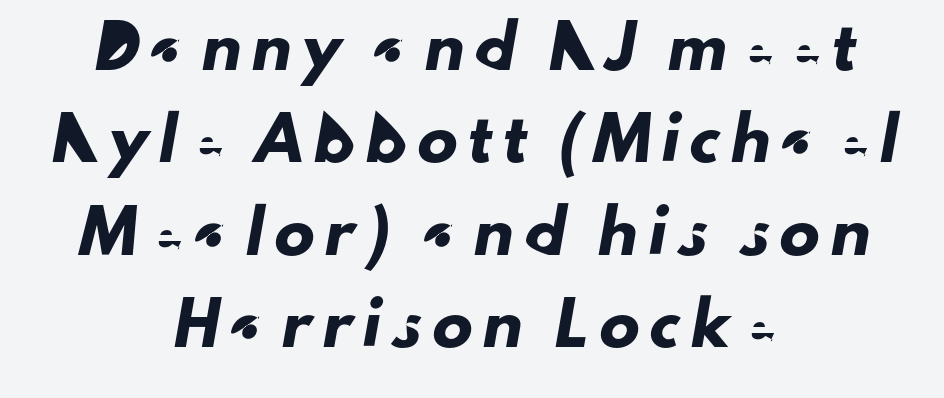
Q: Is the typeface a serif or a sans-serif typeface? A: Sans-serif.
Q: Is the text underlined? A: No.
Q: How is the paragraph aligned? A: Centered.
Q: Is the spacing between letters normal or unusually wide? A: Unusually wide.
Q: Is the spacing between lines tight, normal or loose? A: Loose.
Q: Width (condensed, normal, or wide)? A: Normal.
Q: Stroke contrast? A: Low.
Q: x-height? A: Small.
Q: Monospaced? A: No.
